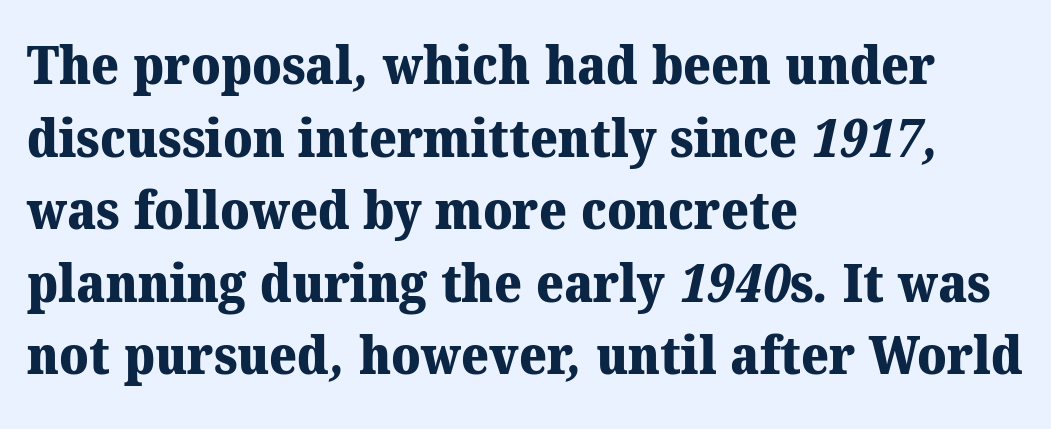
In terms of leading, this rendering sits right in the middle. Small tapered or slab feet sit at the stroke ends, so this counts as serif. These words are printed bold, with thick strokes throughout. The gap between lines stays unmarked.
